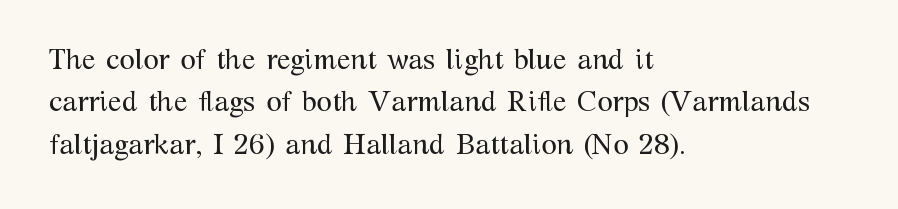
{"serif": "yes", "italic": "no", "bold": "no", "weight": "regular", "width": "normal", "stroke_contrast": "medium", "x_height": "medium", "monospaced": "no", "underline": "no", "align": "left", "line_spacing": "normal", "line_spacing_ratio": 1.51, "letter_spacing": "normal", "letter_spacing_em": 0.0, "glyph_px": 28}
